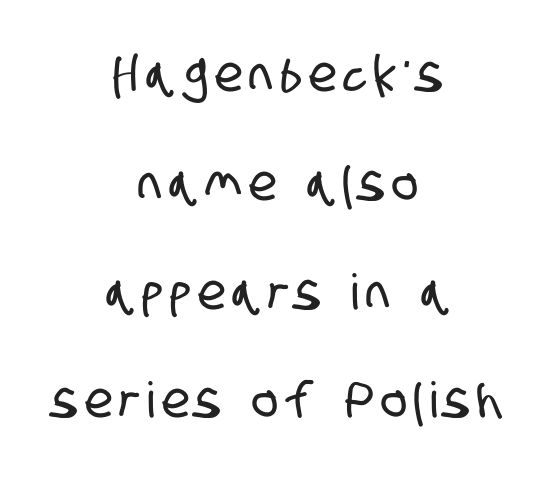
The image shows 49 px condensed sans-serif type; set centered, loose line spacing (2.22x), not underlined; low stroke contrast and a large x-height.
